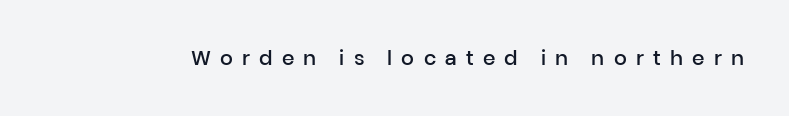
The image shows 20 px text type, upright; set unusually wide letter spacing (+0.46 em), not underlined.
